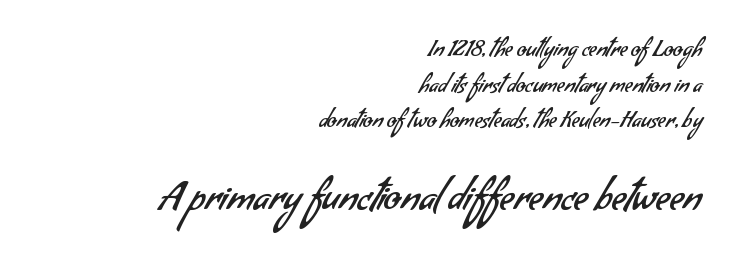
Q: Is the text bold? A: No.
Q: Is the typeface a serif or a sans-serif typeface? A: Sans-serif.
Q: Is the text underlined? A: No.
Q: How is the paragraph aligned? A: Right-aligned.
Q: Is the spacing between letters normal or unusually wide? A: Normal.
Q: Is the spacing between lines tight, normal or loose? A: Normal.
Q: Which block of text is set in a larger size, the first (top) or the second (bottom)? A: The second (bottom) one.
Q: Width (condensed, normal, or wide)? A: Normal.
Q: Stroke contrast? A: Low.
Q: x-height? A: Small.
Q: Monospaced? A: No.
